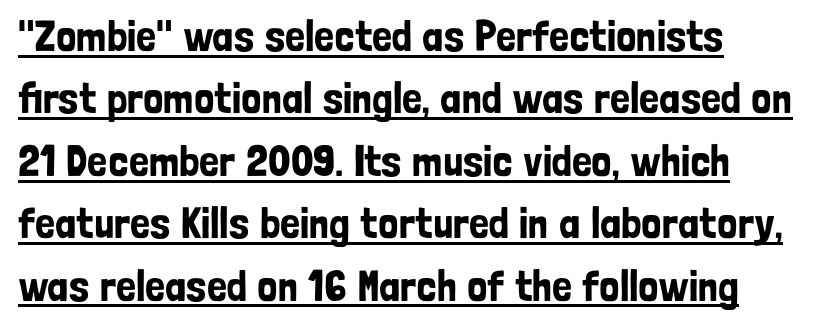
{"serif": "no", "italic": "no", "width": "condensed", "stroke_contrast": "low", "x_height": "medium", "monospaced": "no", "underline": "yes", "align": "left", "line_spacing": "normal", "line_spacing_ratio": 1.42, "letter_spacing": "normal", "letter_spacing_em": 0.0, "glyph_px": 44}
